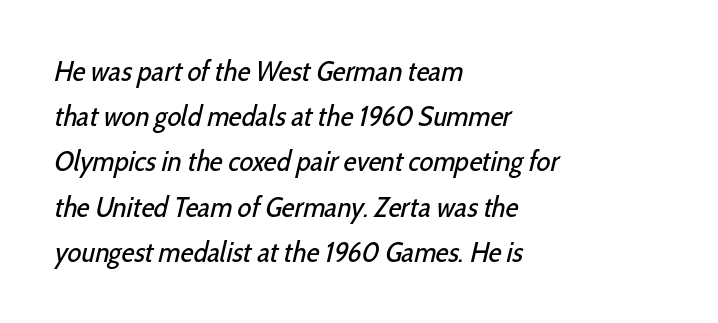
{"serif": "no", "bold": "no", "weight": "regular", "width": "condensed", "stroke_contrast": "low", "x_height": "medium", "monospaced": "no", "underline": "no", "align": "left", "line_spacing": "normal", "line_spacing_ratio": 1.56, "letter_spacing": "normal", "letter_spacing_em": 0.0, "glyph_px": 29}
